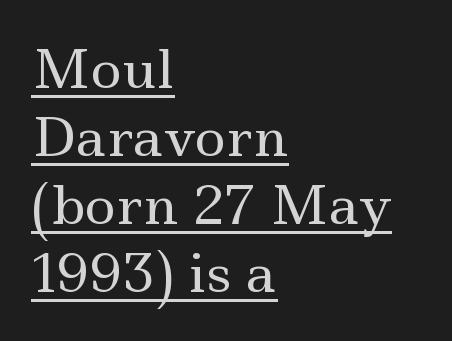
The image shows 53 px regular-weight, wide serif type, upright; set left-aligned, normal line spacing (1.28x), normal letter spacing, underlined; a small x-height.
